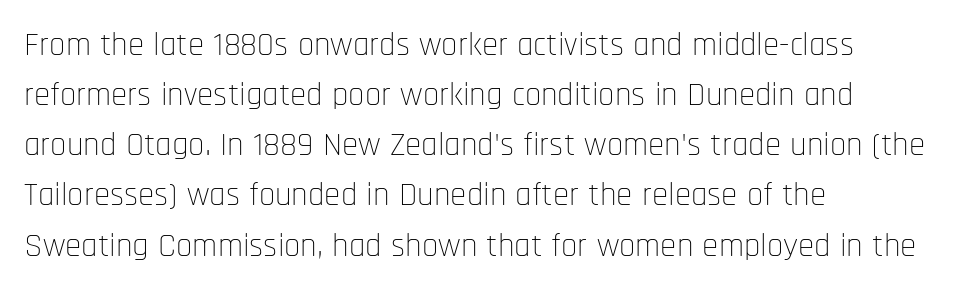
{"serif": "no", "italic": "no", "bold": "no", "weight": "thin", "width": "condensed", "stroke_contrast": "low", "x_height": "large", "monospaced": "no", "underline": "no", "align": "left", "line_spacing": "normal", "line_spacing_ratio": 1.52, "letter_spacing": "normal", "letter_spacing_em": 0.0, "glyph_px": 33}
